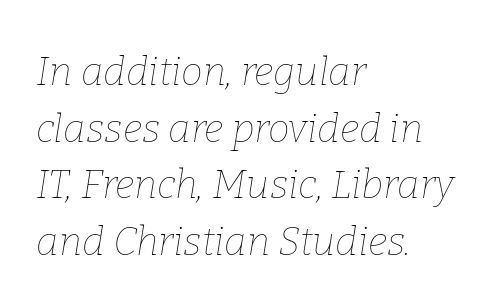
Would a proofreader flag this as italicized? Yes. The baseline area is clear. Weight: not bold — regular or lighter. Varying glyph widths throughout — classic text-font behaviour.
